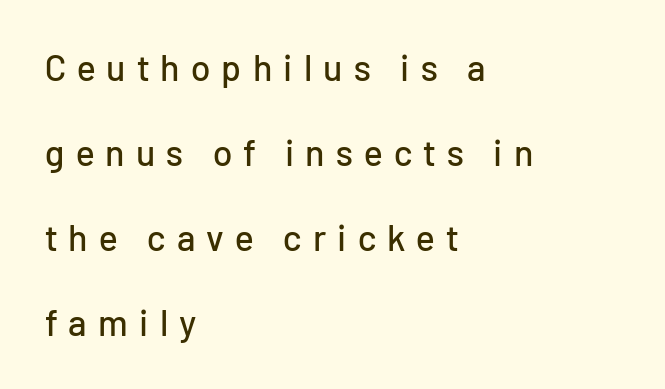
The glyphs in this specimen are sans serif. Does the leading feel generous? Absolutely, it's lavish. Think of a printed novel: that variable character pitch is what you see here. The axis of the letterforms is exactly vertical. The type is letterspaced generously, with wide tracking.
